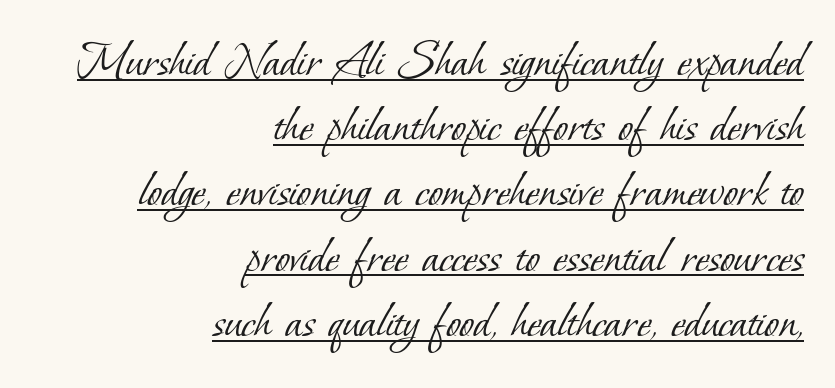
{"serif": "yes", "bold": "no", "weight": "light", "width": "normal", "stroke_contrast": "low", "x_height": "small", "monospaced": "no", "underline": "yes", "align": "right", "line_spacing_ratio": 1.23, "letter_spacing": "normal", "letter_spacing_em": 0.0, "glyph_px": 53}
